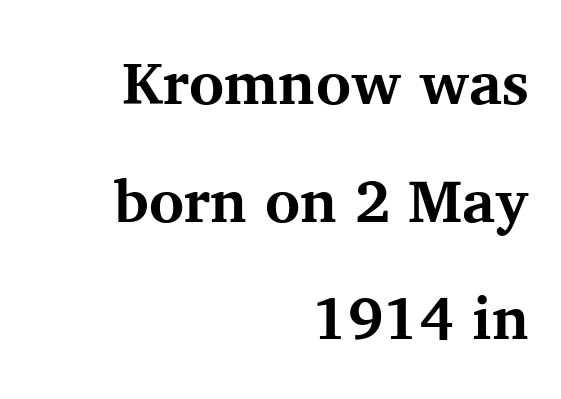
The image shows 60 px bold serif type, upright; set right-aligned, loose line spacing (1.96x), normal letter spacing, not underlined; medium stroke contrast and a medium x-height.
